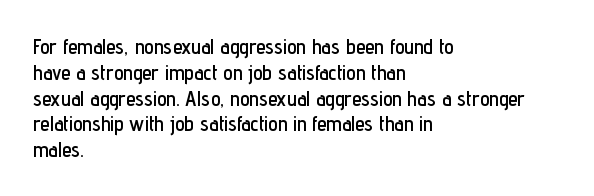
Underline: absent. This rendering uses left alignment, leaving the right contour irregular. A typesetter would mark this as roman, not italic. In terms of letterspacing, this is plain default setting.
